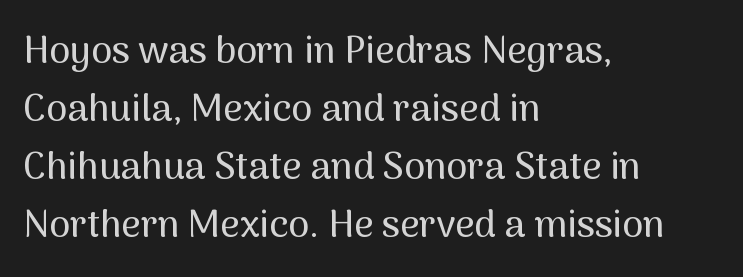
Q: Is the text italic (slanted)? A: No, it is upright.
Q: Is the typeface a serif or a sans-serif typeface? A: Sans-serif.
Q: Is the text underlined? A: No.
Q: How is the paragraph aligned? A: Left-aligned.
Q: Is the spacing between letters normal or unusually wide? A: Normal.
Q: Is the spacing between lines tight, normal or loose? A: Normal.
Q: Width (condensed, normal, or wide)? A: Normal.
Q: Stroke contrast? A: Medium.
Q: x-height? A: Medium.
Q: Monospaced? A: No.
